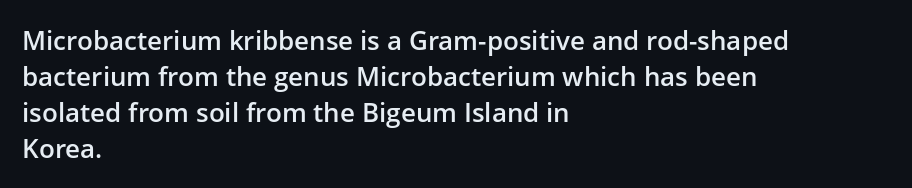
The glyphs have the mass of a demibold cut, below bold. The rendering uses a moderate line-height, typical for paragraphs. Here the glyphs are tracked normally, forming tight word shapes. The rag falls on the right side of this text block.
